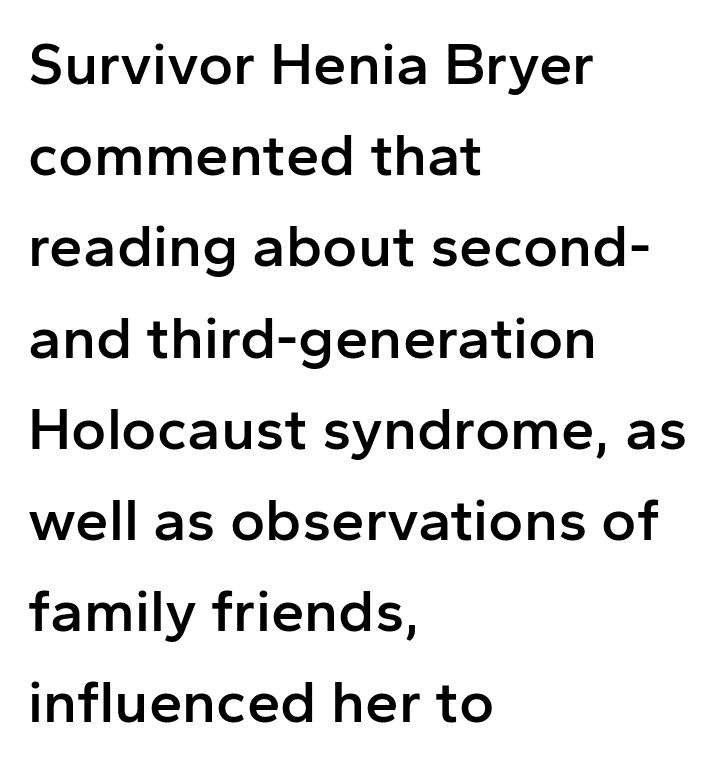
The image shows 60 px semibold sans-serif type, upright; set left-aligned, normal line spacing (1.52x), normal letter spacing, not underlined; low stroke contrast and a medium x-height.
